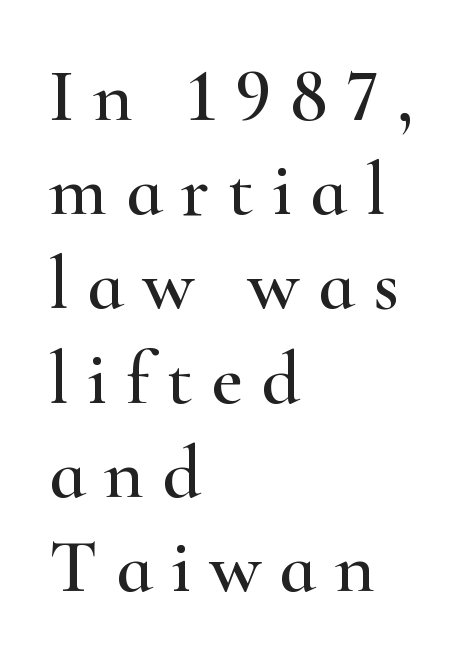
The image shows 76 px wide serif type, upright; set left-aligned, line spacing 1.24x, unusually wide letter spacing (+0.24 em), not underlined; high stroke contrast and a small x-height.
